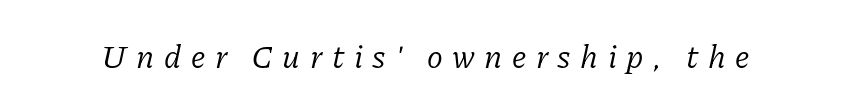
{"serif": "yes", "italic": "yes", "lean": "right", "slant_degrees": 11, "bold": "no", "weight": "light", "width": "normal", "stroke_contrast": "low", "x_height": "medium", "monospaced": "no", "underline": "no", "letter_spacing": "wide", "letter_spacing_em": 0.29, "glyph_px": 33}
